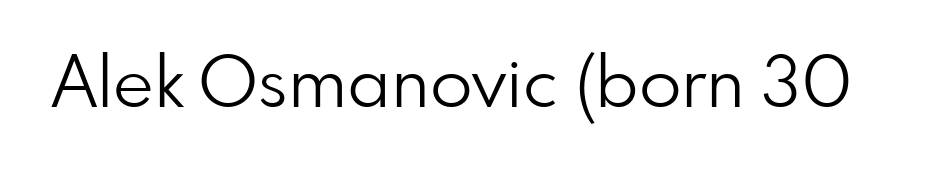
Q: Is the text bold? A: No.
Q: Is the text italic (slanted)? A: No, it is upright.
Q: Is the typeface a serif or a sans-serif typeface? A: Sans-serif.
Q: Is the text underlined? A: No.
Q: Is the spacing between letters normal or unusually wide? A: Normal.
Q: Width (condensed, normal, or wide)? A: Normal.
Q: Stroke contrast? A: Low.
Q: x-height? A: Small.
Q: Monospaced? A: No.
